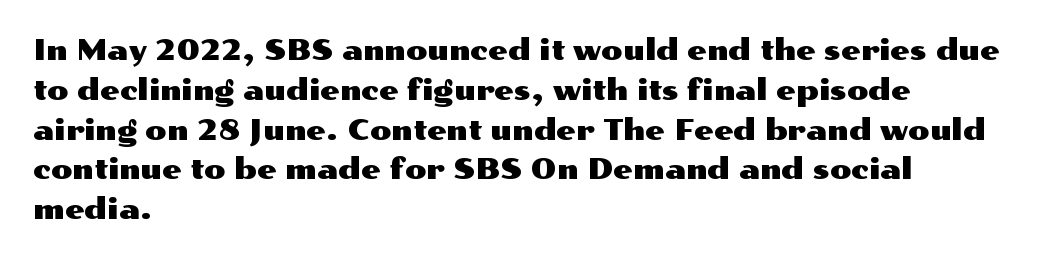
Q: Is the text italic (slanted)? A: No, it is upright.
Q: Is the typeface a serif or a sans-serif typeface? A: Sans-serif.
Q: Is the text underlined? A: No.
Q: How is the paragraph aligned? A: Left-aligned.
Q: Is the spacing between letters normal or unusually wide? A: Normal.
Q: Is the spacing between lines tight, normal or loose? A: Normal.
Q: Width (condensed, normal, or wide)? A: Wide.
Q: Stroke contrast? A: Medium.
Q: x-height? A: Medium.
Q: Monospaced? A: No.
